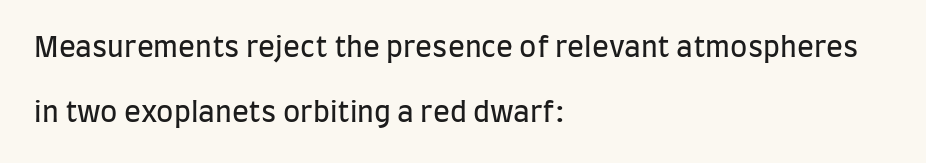
{"serif": "no", "italic": "no", "bold": "no", "weight": "regular", "width": "condensed", "stroke_contrast": "low", "x_height": "large", "monospaced": "no", "underline": "no", "align": "left", "line_spacing": "loose", "line_spacing_ratio": 2.33, "letter_spacing": "normal", "letter_spacing_em": 0.0, "glyph_px": 28}
